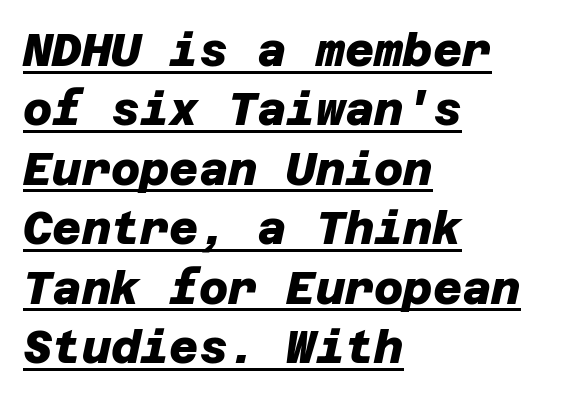
Compared with undecorated copy, this sample adds a rule below the words. What's the leading like? Ordinary, nothing unusual. Weight: bold. The letters sit at their default tracking, neither squeezed nor spread. One-word summary of the alignment: left.
